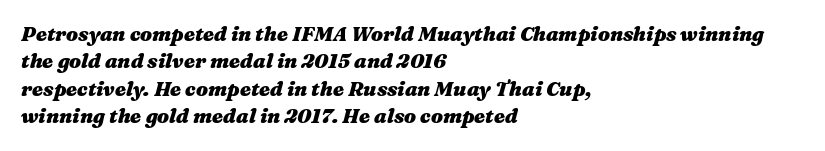
Words float on clear page, feet unadorned. The lines are quadded left. The typesetting leans heavy: a genuine bold. Quick note: interline space is typical. The rendering applies a slant to the glyphs. Here the glyphs are tracked normally, forming tight word shapes.
